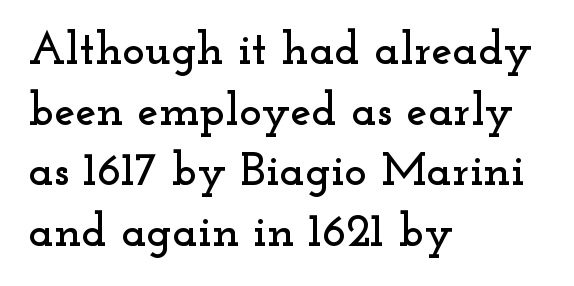
The letters advance in unequal steps, a hallmark of proportional type. Plain, unruled lines of type. A normal amount of white space separates one row of letters from the next. Glyph-to-glyph distance matches everyday printed text. Leftover space on each line is placed entirely after the last word. Nope, not italic — everything's standing straight.
